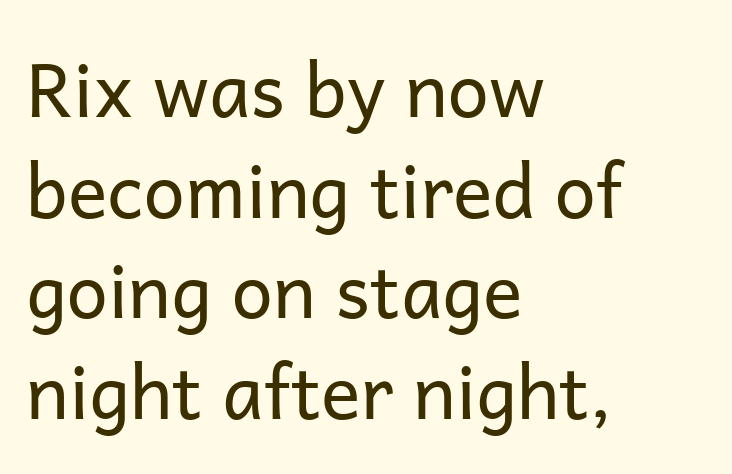
The image shows 74 px regular-weight sans-serif type, upright; set left-aligned, normal line spacing (1.36x), normal letter spacing, not underlined; low stroke contrast and a medium x-height.
